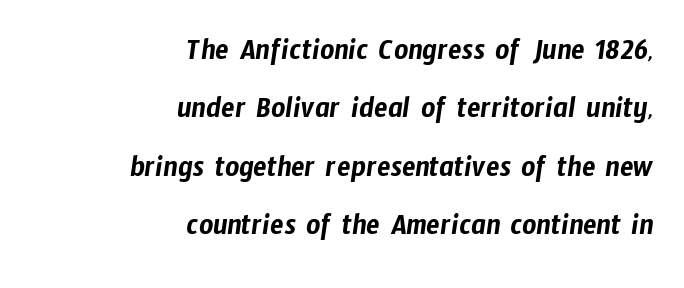
{"serif": "no", "width": "condensed", "stroke_contrast": "low", "x_height": "medium", "monospaced": "no", "underline": "no", "align": "right", "line_spacing_ratio": 1.88, "letter_spacing": "normal", "letter_spacing_em": 0.0, "glyph_px": 31}
